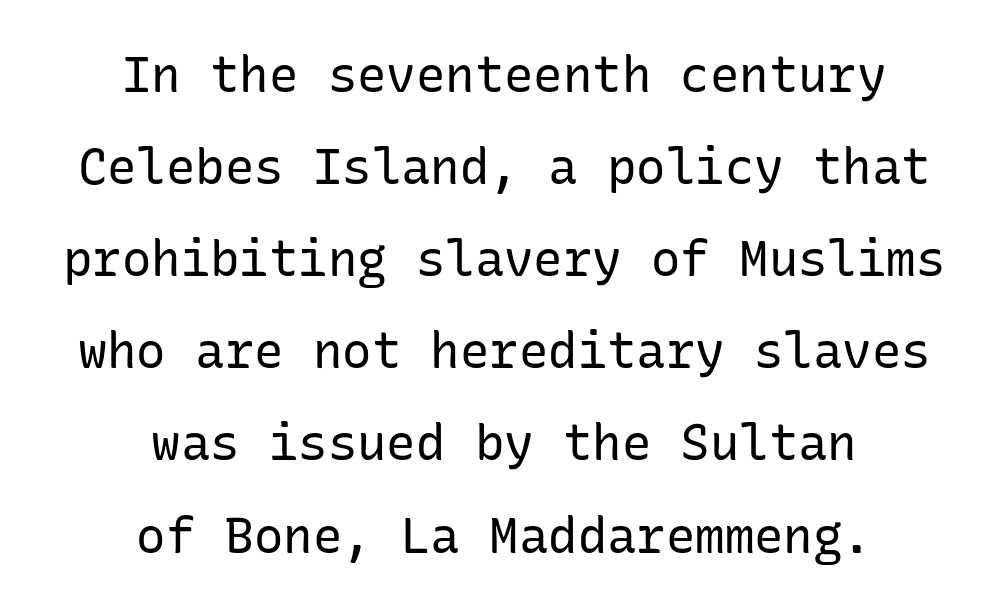
{"serif": "no", "italic": "no", "bold": "no", "weight": "regular", "width": "normal", "stroke_contrast": "low", "x_height": "medium", "underline": "no", "align": "center", "line_spacing_ratio": 1.88, "letter_spacing": "normal", "letter_spacing_em": 0.0, "glyph_px": 49}
